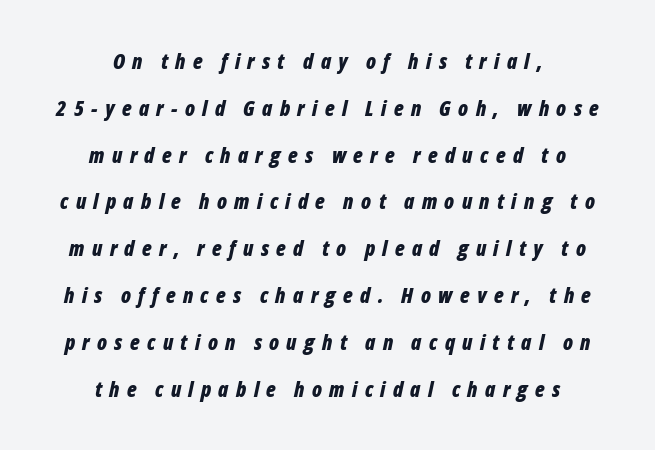
{"italic": "yes", "lean": "right", "slant_degrees": 12, "bold": "yes", "underline": "no", "align": "center", "line_spacing": "loose", "line_spacing_ratio": 2.23, "letter_spacing": "wide", "letter_spacing_em": 0.35, "glyph_px": 21}
